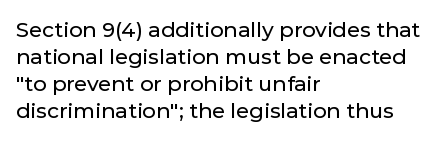
{"italic": "no", "underline": "no", "align": "left", "line_spacing": "normal", "line_spacing_ratio": 1.29, "letter_spacing": "normal", "letter_spacing_em": 0.0, "glyph_px": 21}
